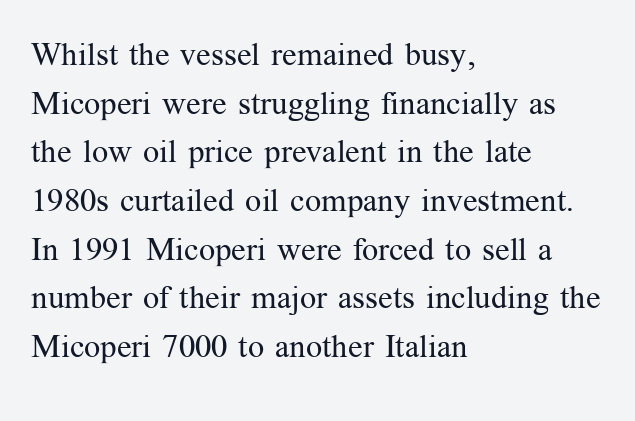
Q: Is the text bold? A: No.
Q: Is the text italic (slanted)? A: No, it is upright.
Q: Is the typeface a serif or a sans-serif typeface? A: Serif.
Q: Is the text underlined? A: No.
Q: How is the paragraph aligned? A: Left-aligned.
Q: Is the spacing between letters normal or unusually wide? A: Normal.
Q: Is the spacing between lines tight, normal or loose? A: Normal.
Q: Width (condensed, normal, or wide)? A: Normal.
Q: Stroke contrast? A: Medium.
Q: x-height? A: Medium.
Q: Monospaced? A: No.
